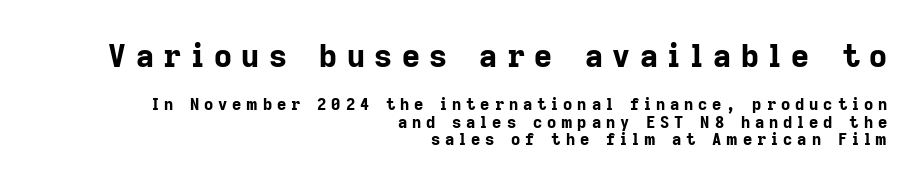
Between one letter and the next there's a generous, obvious gap. Does the copy run flush right? Yes — the right margin is perfectly even. In terms of posture, this sample is upright. Plenty of ink on the page — the face is bold. Do the characters align in a grid? No, the font is proportional.
